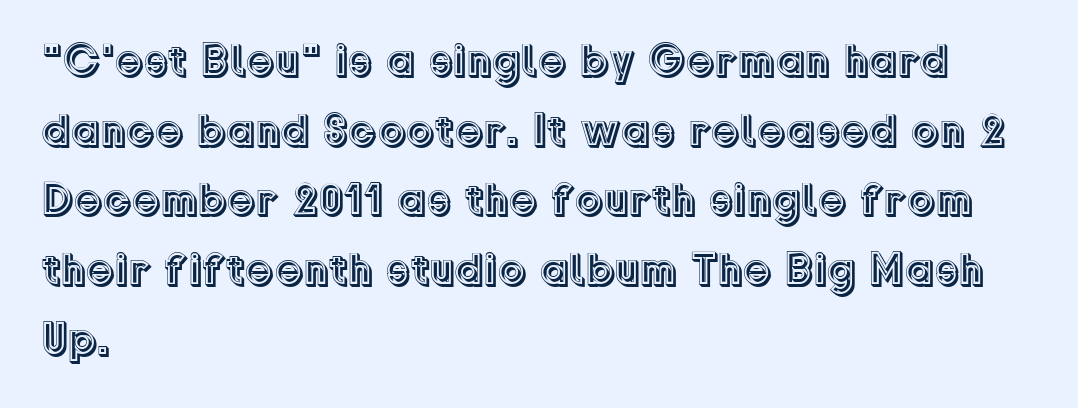
{"italic": "no", "width": "normal", "x_height": "medium", "monospaced": "no", "underline": "no", "align": "left", "line_spacing": "normal", "line_spacing_ratio": 1.55, "letter_spacing": "normal", "letter_spacing_em": 0.0, "glyph_px": 45}
